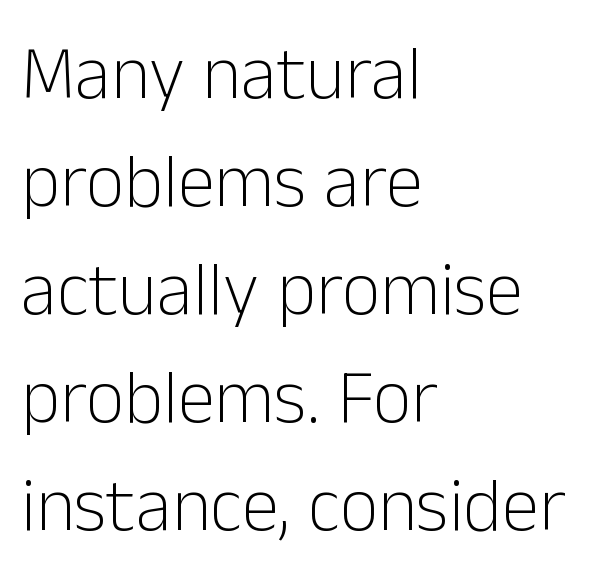
Q: Is the text bold? A: No.
Q: Is the text italic (slanted)? A: No, it is upright.
Q: Is the typeface a serif or a sans-serif typeface? A: Sans-serif.
Q: Is the text underlined? A: No.
Q: How is the paragraph aligned? A: Left-aligned.
Q: Is the spacing between letters normal or unusually wide? A: Normal.
Q: Is the spacing between lines tight, normal or loose? A: Normal.
Q: Width (condensed, normal, or wide)? A: Normal.
Q: Stroke contrast? A: Low.
Q: x-height? A: Medium.
Q: Monospaced? A: No.
